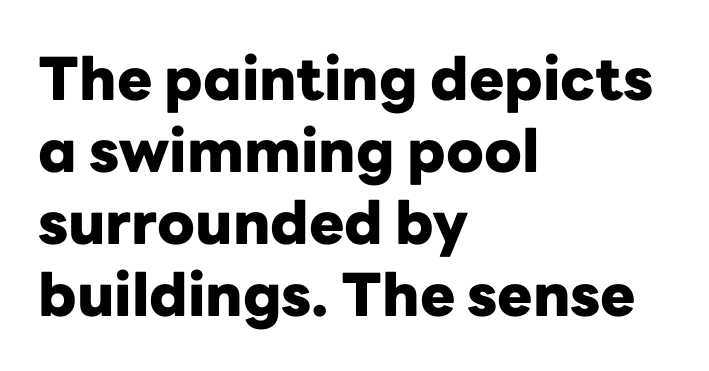
Q: Is the text bold? A: Yes.
Q: Is the text italic (slanted)? A: No, it is upright.
Q: Is the typeface a serif or a sans-serif typeface? A: Sans-serif.
Q: Is the text underlined? A: No.
Q: How is the paragraph aligned? A: Left-aligned.
Q: Is the spacing between letters normal or unusually wide? A: Normal.
Q: Width (condensed, normal, or wide)? A: Normal.
Q: Stroke contrast? A: Low.
Q: x-height? A: Medium.
Q: Monospaced? A: No.
